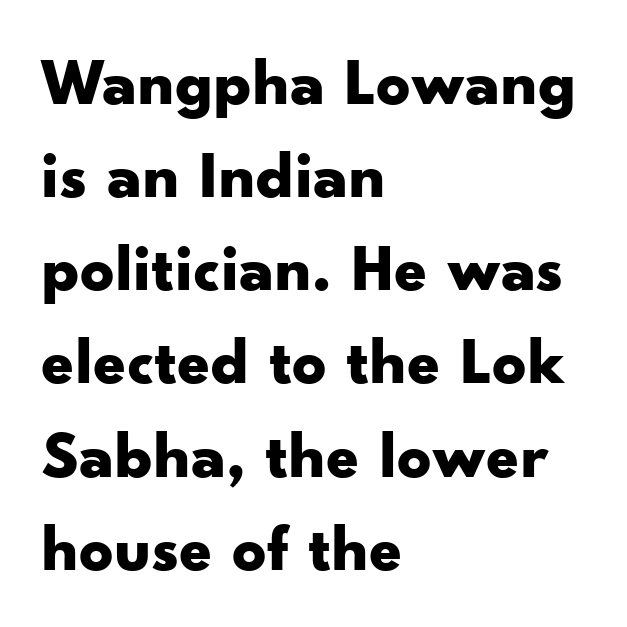
The image shows 67 px bold, wide sans-serif type, upright; set left-aligned, normal line spacing (1.39x), normal letter spacing, not underlined; low stroke contrast and a small x-height.
